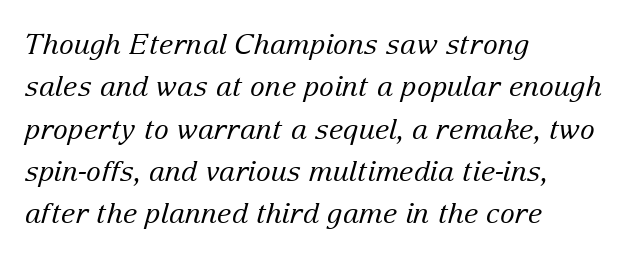
Check the space under the baseline: it is left empty. Looks like regular typesetting: each glyph gets only the width it needs. Note: serifs present on the glyphs. The paragraph shown leans on its left margin. Whoever set this chose a conventional vertical rhythm. Heaviness? Minimal to ordinary, like unemphasized prose.
